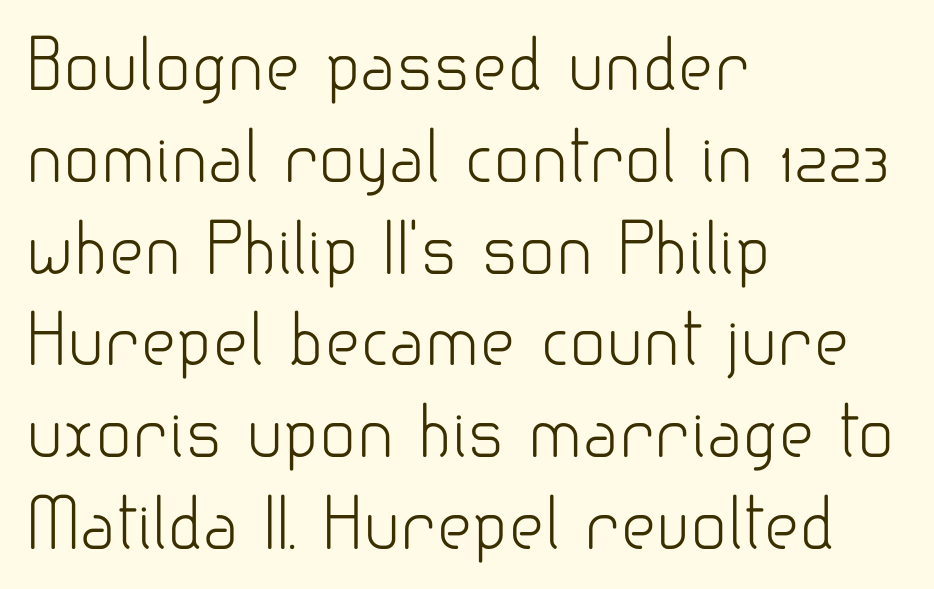
Heft: none added — not bold. Nothing unusual about the tracking: characters are spaced as the font intends. Tall strokes in this sample are plumb rather than angled. Here the designer chose a conventional face with non-uniform glyph widths. Layout note: lines flush left. Is there much room between lines? A standard amount, neither cramped nor airy.
